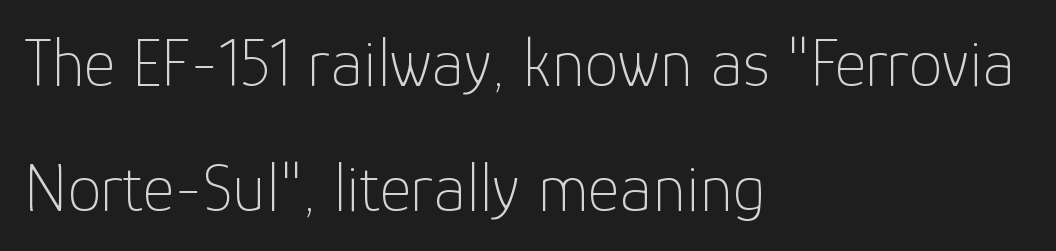
The image shows 68 px thin sans-serif type, upright; set left-aligned, line spacing 1.84x, normal letter spacing, not underlined; low stroke contrast and a medium x-height.
